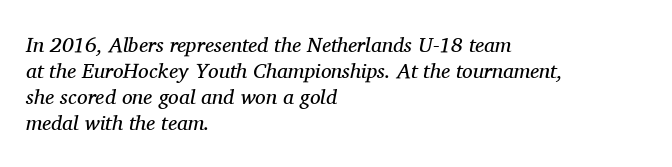
Q: Is the text bold? A: No.
Q: Is the text italic (slanted)? A: Yes, it leans right by about 11 degrees.
Q: Is the text underlined? A: No.
Q: How is the paragraph aligned? A: Left-aligned.
Q: Is the spacing between letters normal or unusually wide? A: Normal.
